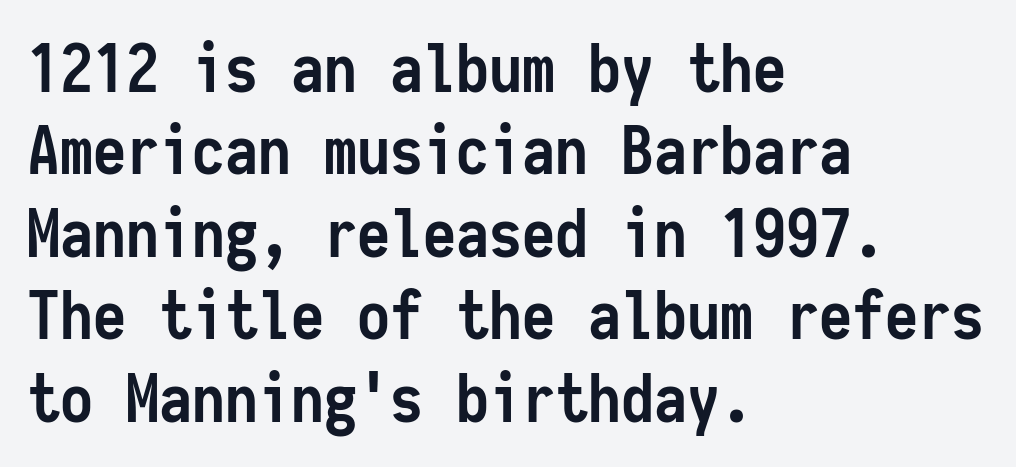
Students, note that the glyphs here touch the page at normal intervals. If you drew a line through each stem, it would be perfectly vertical. Set as a true bold cut, around the 700 mark. Type without underlining.
